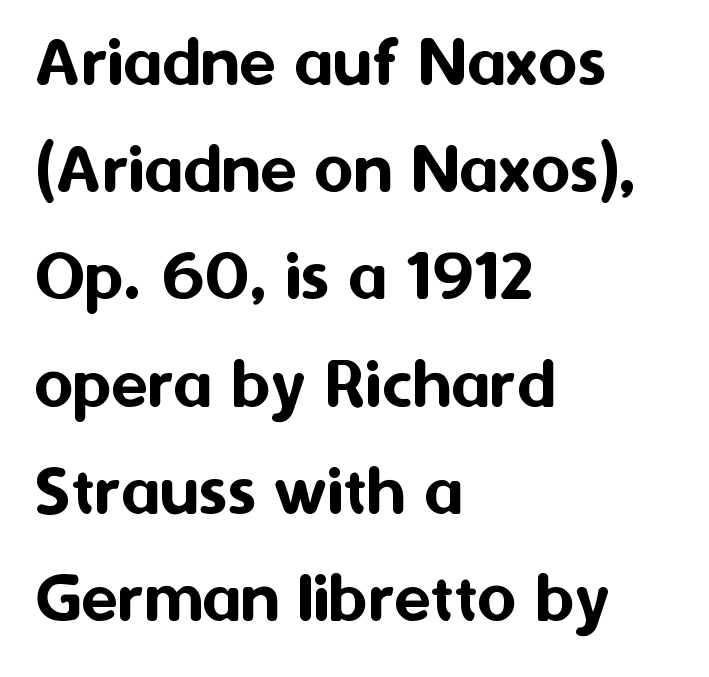
Q: Is the text italic (slanted)? A: No, it is upright.
Q: Is the typeface a serif or a sans-serif typeface? A: Sans-serif.
Q: Is the text underlined? A: No.
Q: How is the paragraph aligned? A: Left-aligned.
Q: Is the spacing between letters normal or unusually wide? A: Normal.
Q: Is the spacing between lines tight, normal or loose? A: Normal.
Q: Width (condensed, normal, or wide)? A: Normal.
Q: Stroke contrast? A: Medium.
Q: x-height? A: Medium.
Q: Monospaced? A: No.
